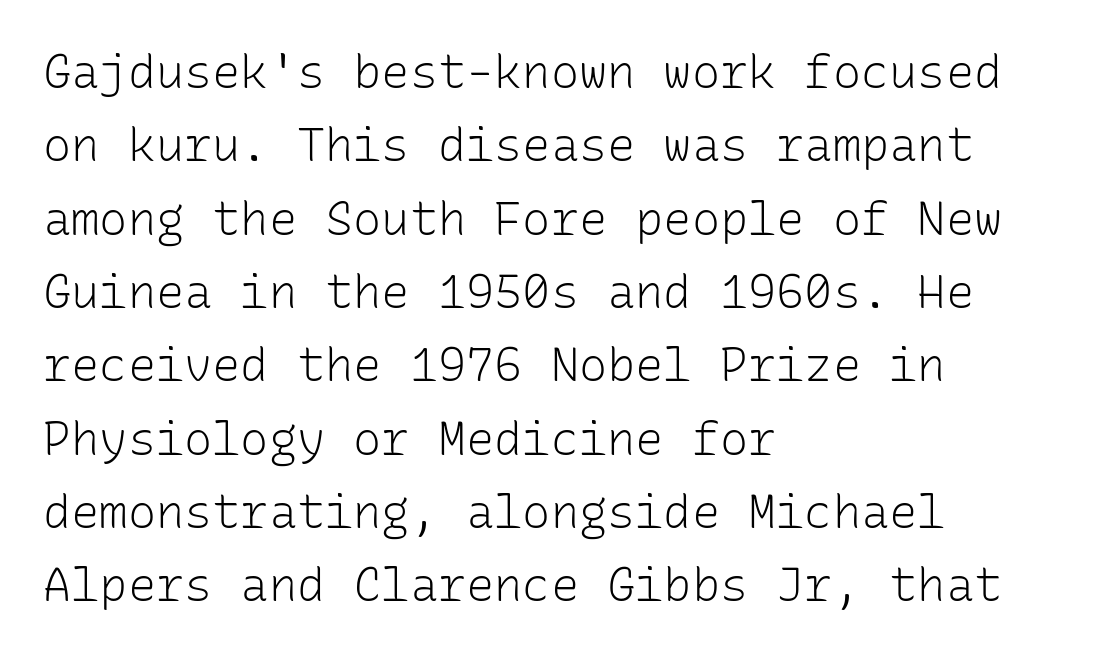
{"serif": "no", "italic": "no", "bold": "no", "weight": "light", "width": "normal", "stroke_contrast": "low", "x_height": "medium", "monospaced": "yes", "underline": "no", "align": "left", "line_spacing": "normal", "line_spacing_ratio": 1.56, "letter_spacing": "normal", "letter_spacing_em": 0.0, "glyph_px": 47}
